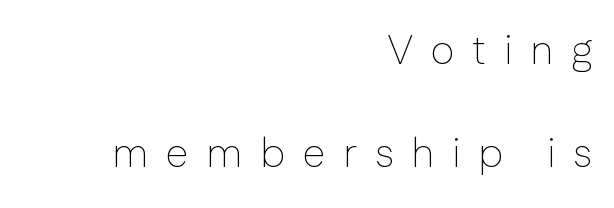
Q: Is the text bold? A: No.
Q: Is the text italic (slanted)? A: No, it is upright.
Q: Is the typeface a serif or a sans-serif typeface? A: Sans-serif.
Q: Is the text underlined? A: No.
Q: How is the paragraph aligned? A: Right-aligned.
Q: Is the spacing between letters normal or unusually wide? A: Unusually wide.
Q: Is the spacing between lines tight, normal or loose? A: Loose.
Q: Width (condensed, normal, or wide)? A: Normal.
Q: Stroke contrast? A: Low.
Q: x-height? A: Medium.
Q: Monospaced? A: No.
